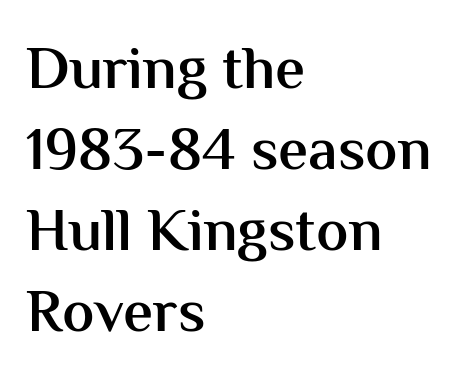
{"serif": "no", "italic": "no", "bold": "semi", "weight": "semibold", "width": "normal", "stroke_contrast": "medium", "x_height": "medium", "monospaced": "no", "underline": "no", "align": "left", "line_spacing": "normal", "line_spacing_ratio": 1.35, "letter_spacing": "normal", "letter_spacing_em": 0.0, "glyph_px": 60}
